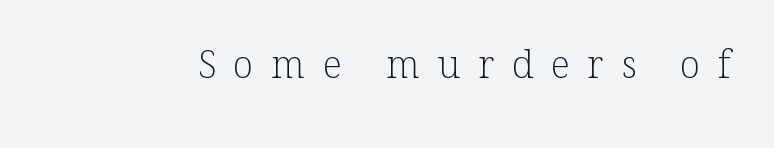
Does the type have serifs? Yes, each stem ends in a small foot. The passage shown is typed in a proportional face where columns would drift. Underline: absent. Someone cranked the tracking dial way up on this one. Weight: regular or lighter.
